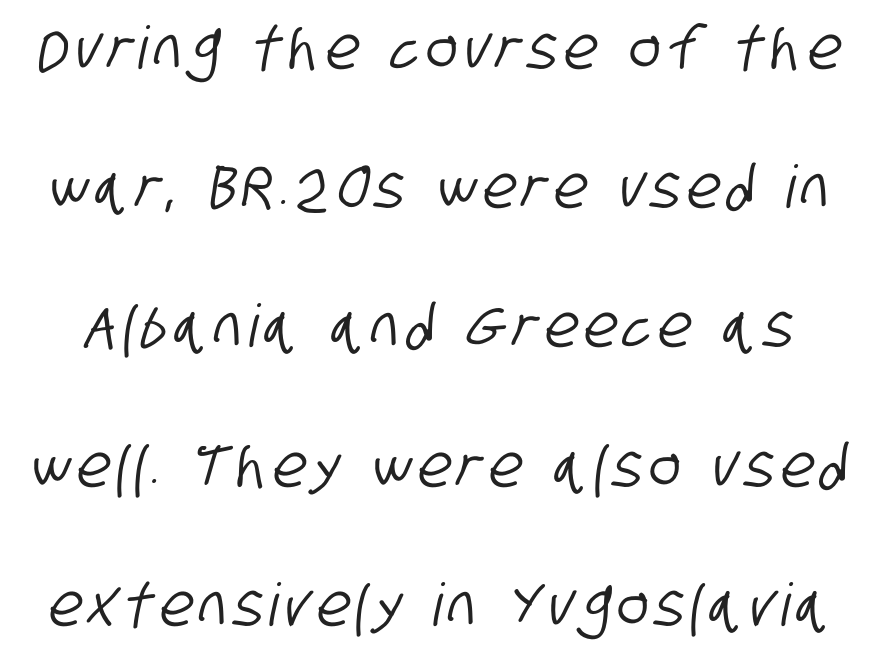
{"serif": "no", "width": "condensed", "stroke_contrast": "low", "x_height": "large", "monospaced": "no", "underline": "no", "line_spacing": "loose", "line_spacing_ratio": 2.36, "glyph_px": 59}
